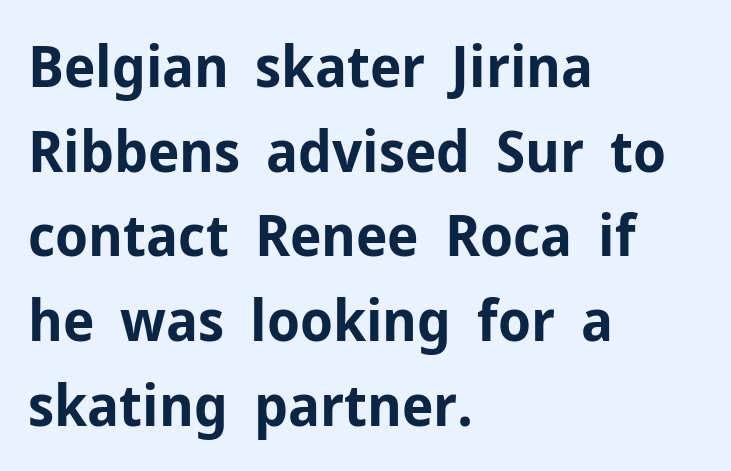
{"serif": "no", "italic": "no", "bold": "yes", "weight": "bold", "width": "normal", "stroke_contrast": "low", "x_height": "medium", "monospaced": "no", "underline": "no", "align": "left", "line_spacing": "normal", "line_spacing_ratio": 1.46, "letter_spacing": "normal", "letter_spacing_em": 0.0, "glyph_px": 58}
